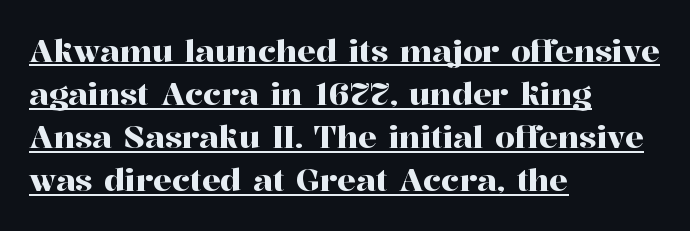
The image shows 31 px serif type, upright; set left-aligned, normal line spacing (1.39x), normal letter spacing, underlined; high stroke contrast and a medium x-height.
